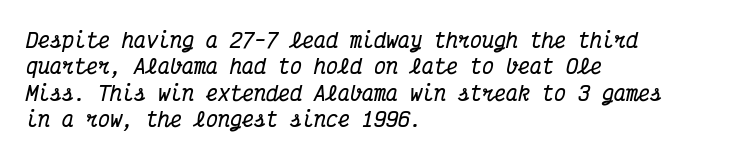
{"italic": "yes", "lean": "right", "slant_degrees": 12, "bold": "yes", "underline": "no", "align": "left", "line_spacing": "normal", "line_spacing_ratio": 1.32, "letter_spacing": "normal", "letter_spacing_em": 0.0, "glyph_px": 20}
